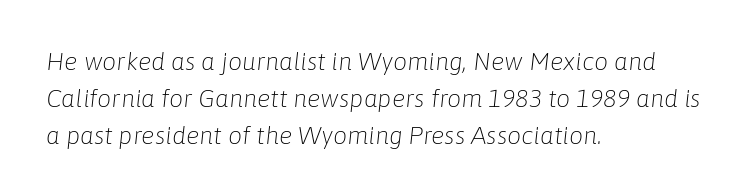
Q: Is the text bold? A: No.
Q: Is the text italic (slanted)? A: Yes, it leans right by about 6 degrees.
Q: Is the text underlined? A: No.
Q: How is the paragraph aligned? A: Left-aligned.
Q: Is the spacing between letters normal or unusually wide? A: Normal.
Q: Is the spacing between lines tight, normal or loose? A: Normal.
